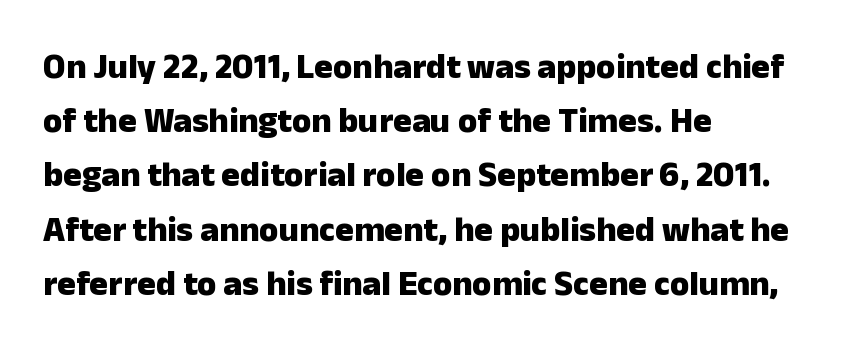
Short note: letters normally spaced. Every stem runs plumb, perpendicular to the baseline. This sample has the flowing, uneven cadence of proportional lettering. The font is running at its bold setting. Unlike a traditional serif, this face leaves its strokes unadorned.
